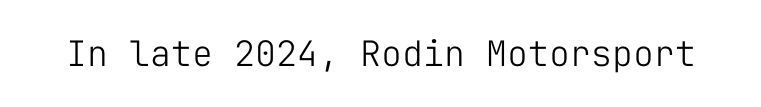
Stems and bowls with no extra thickness — not bold. In terms of letterspacing, this is plain default setting. Check the space under the baseline: it is left empty. Think of a typewriter: that constant character pitch is what you see here. The designer went with a sans here, leaving each stem footless. Does the lettering tilt? It doesn't — this is upright.
